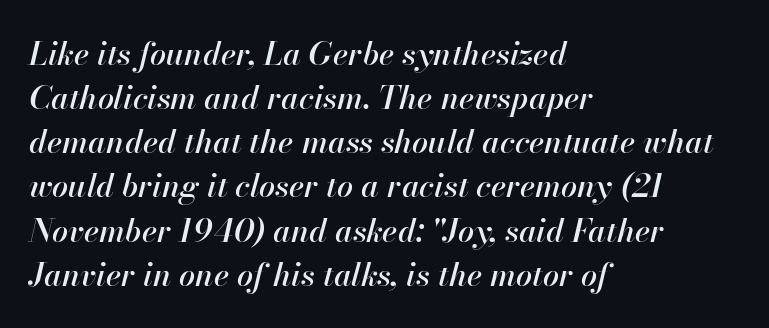
The image shows 32 px text type, italic (leaning right); set left-aligned, normal line spacing (1.38x), normal letter spacing, not underlined; high stroke contrast and a small x-height.
